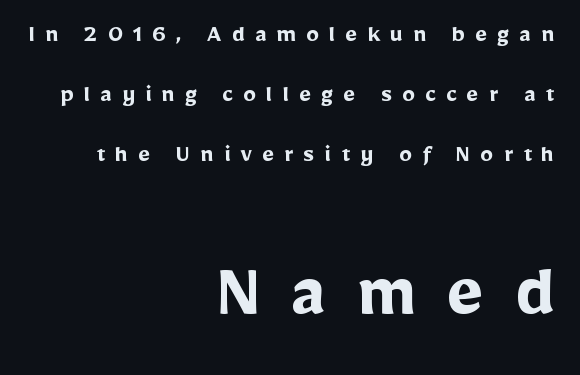
The image shows 79 px semibold sans-serif type, upright; set right-aligned, loose line spacing (2.3x), unusually wide letter spacing (+0.39 em), not underlined; the second (bottom) block is 3.04x larger; low stroke contrast and a medium x-height.
